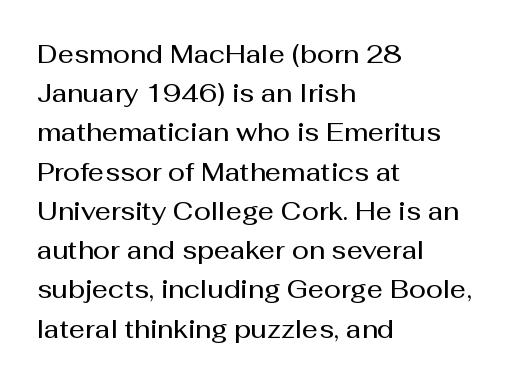
The image shows 25 px text type, upright; set left-aligned, normal line spacing (1.57x), normal letter spacing, not underlined.
